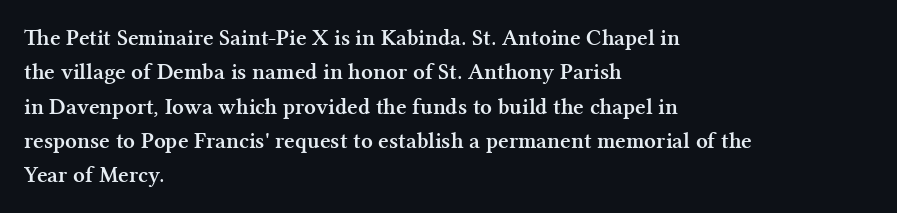
Q: Is the text bold? A: Yes.
Q: Is the text italic (slanted)? A: No, it is upright.
Q: Is the text underlined? A: No.
Q: How is the paragraph aligned? A: Left-aligned.
Q: Is the spacing between letters normal or unusually wide? A: Normal.
Q: Is the spacing between lines tight, normal or loose? A: Normal.
